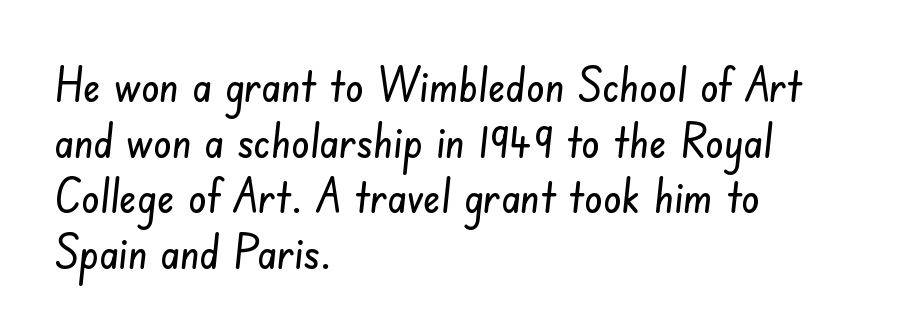
Q: Is the typeface a serif or a sans-serif typeface? A: Sans-serif.
Q: Is the text underlined? A: No.
Q: How is the paragraph aligned? A: Left-aligned.
Q: Is the spacing between letters normal or unusually wide? A: Normal.
Q: Width (condensed, normal, or wide)? A: Condensed.
Q: Stroke contrast? A: Low.
Q: x-height? A: Small.
Q: Monospaced? A: No.
